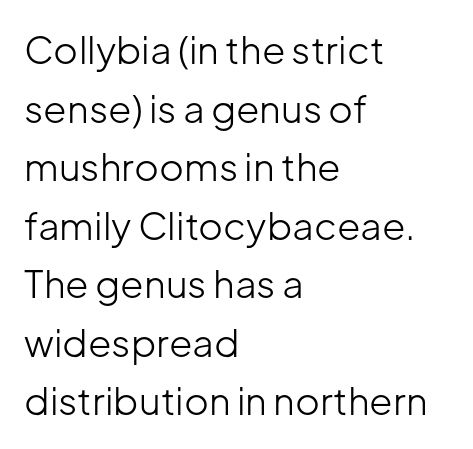
No extra ink here — the face is not bold. Successive baselines arrive at the customary interval. Varying glyph widths throughout — classic text-font behaviour. The lettering holds an erect, upright posture throughout.
